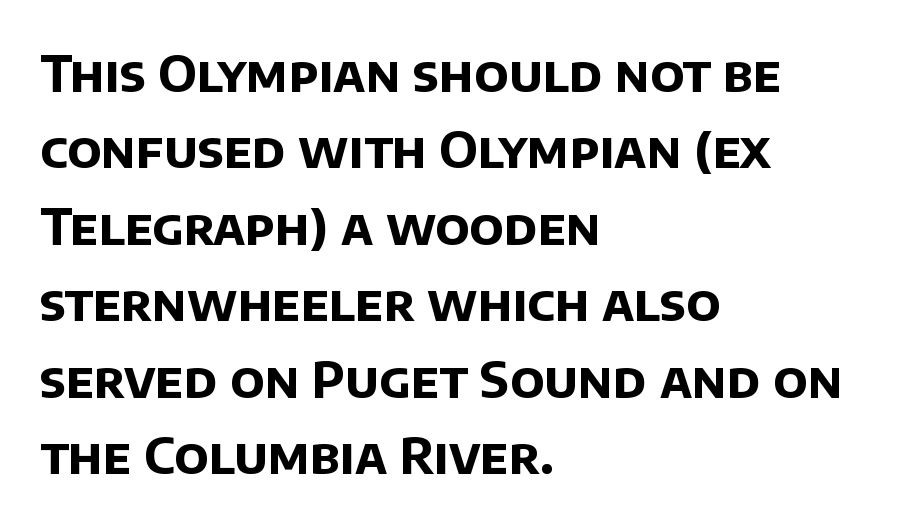
The image shows 50 px bold sans-serif type; set left-aligned, normal line spacing (1.53x), normal letter spacing, not underlined; low stroke contrast and a large x-height.
